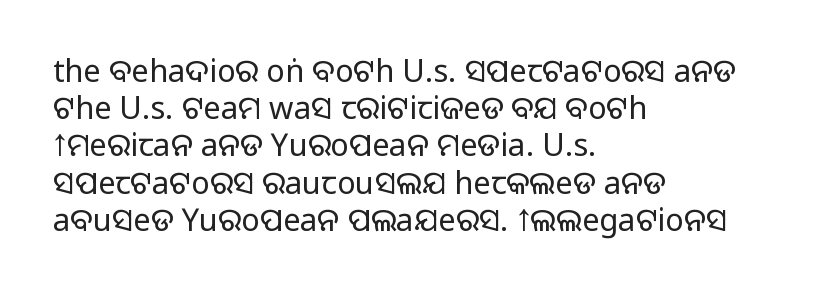
The image shows 31 px regular-weight sans-serif type, upright; set left-aligned, line spacing 1.2x, normal letter spacing, not underlined; low stroke contrast and a large x-height.
